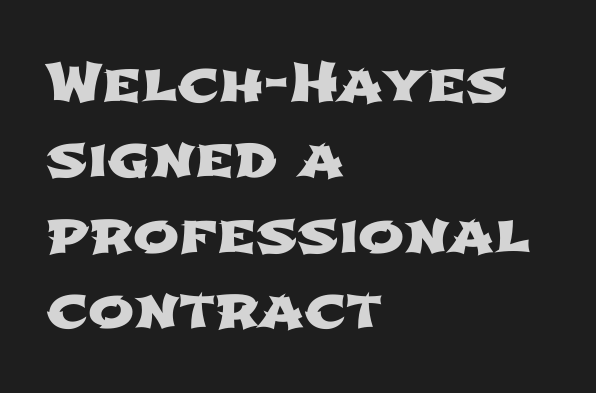
The text was rendered using a sans face with plain stroke endings. The block of text has a typical density, with ordinary space between rows. Spacing verdict: proportional, widths tailored to each character. The typesetter chose a ragged-right arrangement here. The foot of each line stays bare and open.
